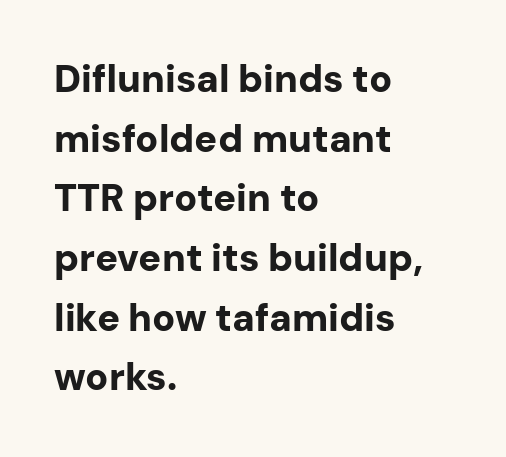
The image shows 38 px bold sans-serif type, upright; set left-aligned, normal line spacing (1.57x), normal letter spacing, not underlined; low stroke contrast and a medium x-height.
